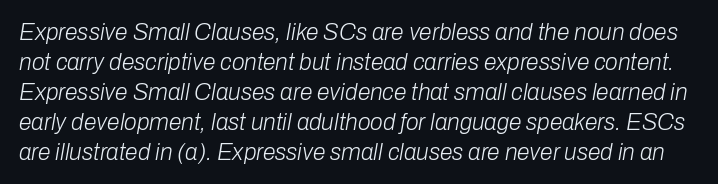
The image shows 23 px text type, italic (leaning right); set normal line spacing (1.3x), normal letter spacing, not underlined.
